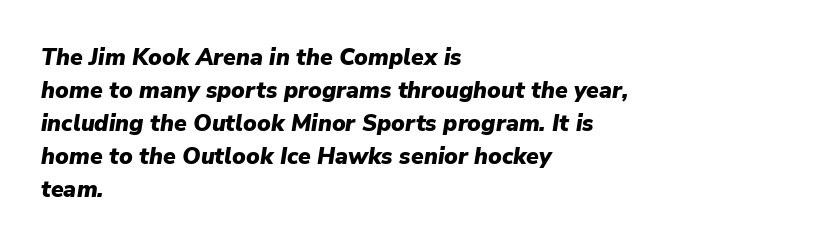
{"italic": "yes", "lean": "right", "slant_degrees": 9, "bold": "yes", "underline": "no", "align": "left", "line_spacing": "normal", "line_spacing_ratio": 1.44, "letter_spacing": "normal", "letter_spacing_em": 0.0, "glyph_px": 23}
